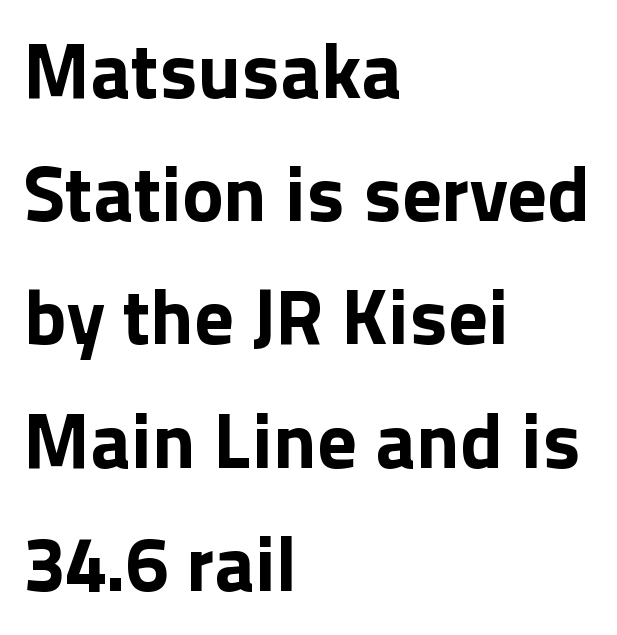
The passage shown is typeset with a sans-serif family. Proportional: the letters do not fall into vertical columns. Vertical spacing — default. The characters look thick and weighty, a clear bold. Words appear dense and cohesive because spacing is normal. The font's upright variant was chosen for this text.
